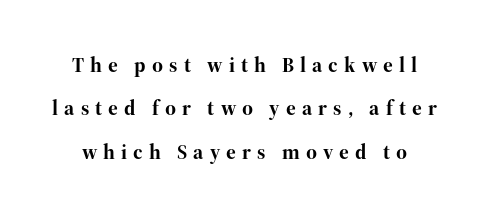
Q: Is the text bold? A: Yes.
Q: Is the text italic (slanted)? A: No, it is upright.
Q: Is the text underlined? A: No.
Q: Is the spacing between letters normal or unusually wide? A: Unusually wide.
Q: Is the spacing between lines tight, normal or loose? A: Loose.
